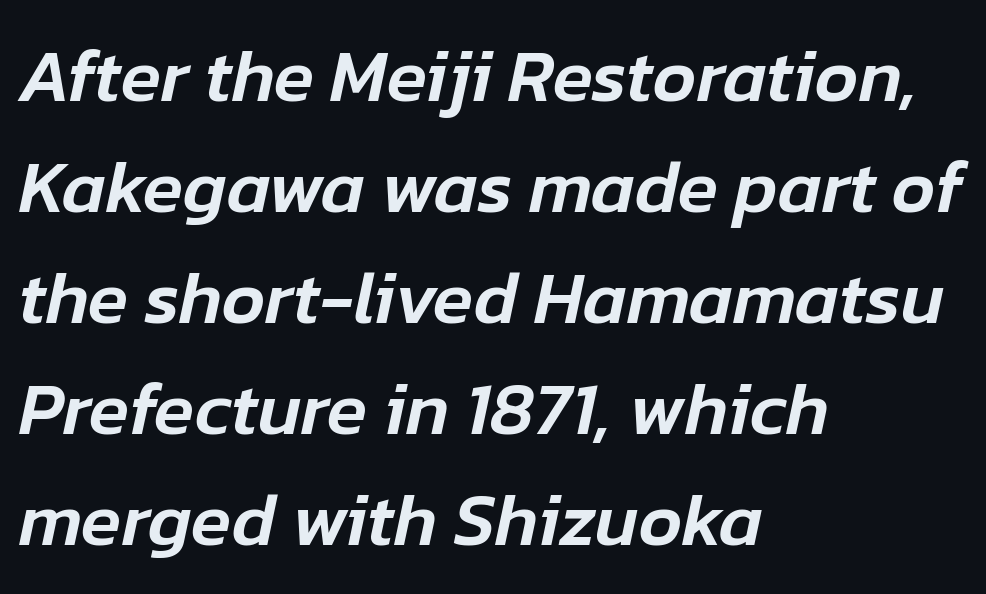
The image shows 74 px text type, italic (leaning right); set left-aligned, normal line spacing (1.5x), normal letter spacing, not underlined; low stroke contrast and a medium x-height.
